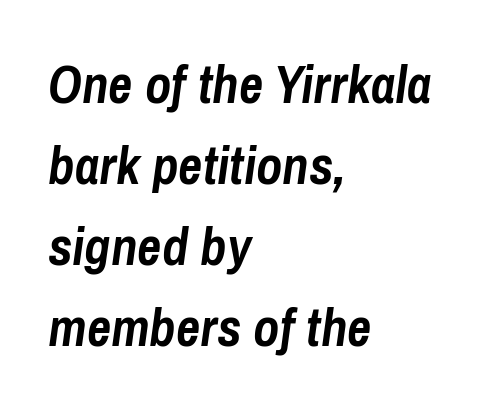
Q: Is the text bold? A: Yes.
Q: Is the text italic (slanted)? A: Yes, it leans right by about 8 degrees.
Q: Is the text underlined? A: No.
Q: How is the paragraph aligned? A: Left-aligned.
Q: Is the spacing between letters normal or unusually wide? A: Normal.
Q: Is the spacing between lines tight, normal or loose? A: Normal.
Q: Width (condensed, normal, or wide)? A: Condensed.
Q: Stroke contrast? A: Low.
Q: x-height? A: Medium.
Q: Monospaced? A: No.
